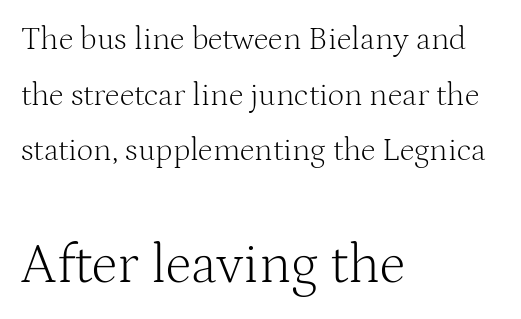
The image shows 56 px light serif type, upright; set left-aligned, line spacing 1.74x, normal letter spacing, not underlined; the second (bottom) block is 1.75x larger; medium stroke contrast and a medium x-height.
